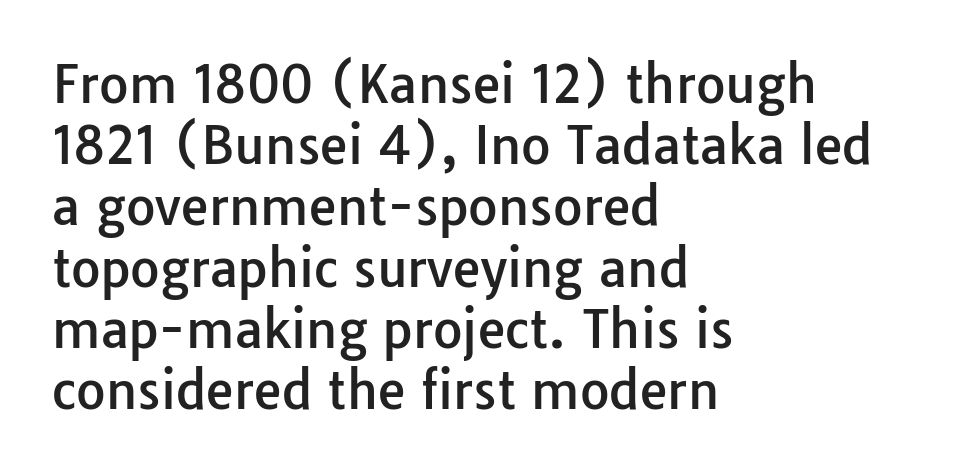
Q: Is the text italic (slanted)? A: No, it is upright.
Q: Is the typeface a serif or a sans-serif typeface? A: Sans-serif.
Q: Is the text underlined? A: No.
Q: How is the paragraph aligned? A: Left-aligned.
Q: Is the spacing between letters normal or unusually wide? A: Normal.
Q: Width (condensed, normal, or wide)? A: Normal.
Q: Stroke contrast? A: Low.
Q: x-height? A: Medium.
Q: Monospaced? A: No.
